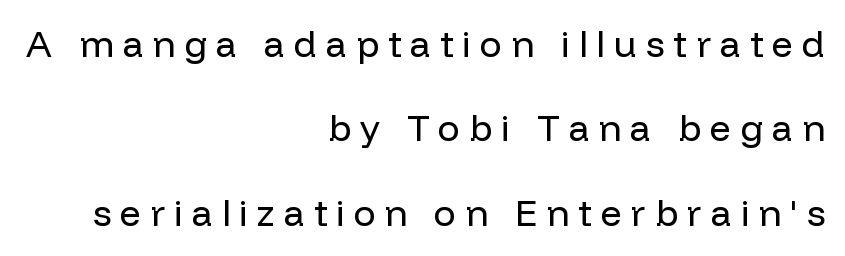
Q: Is the text bold? A: No.
Q: Is the text italic (slanted)? A: No, it is upright.
Q: Is the typeface a serif or a sans-serif typeface? A: Sans-serif.
Q: Is the text underlined? A: No.
Q: How is the paragraph aligned? A: Right-aligned.
Q: Is the spacing between letters normal or unusually wide? A: Unusually wide.
Q: Is the spacing between lines tight, normal or loose? A: Loose.
Q: Width (condensed, normal, or wide)? A: Normal.
Q: Stroke contrast? A: Low.
Q: x-height? A: Medium.
Q: Monospaced? A: No.
